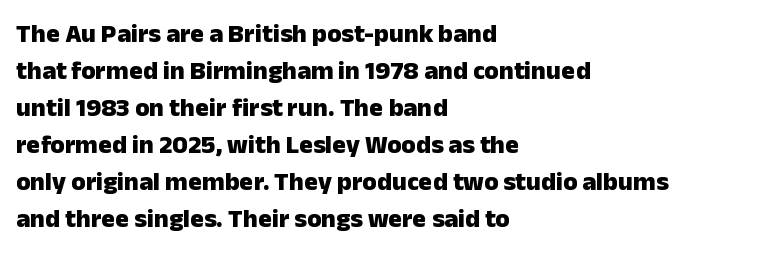
{"italic": "no", "bold": "yes", "underline": "no", "align": "left", "line_spacing": "normal", "line_spacing_ratio": 1.42, "letter_spacing": "normal", "letter_spacing_em": 0.0, "glyph_px": 26}
